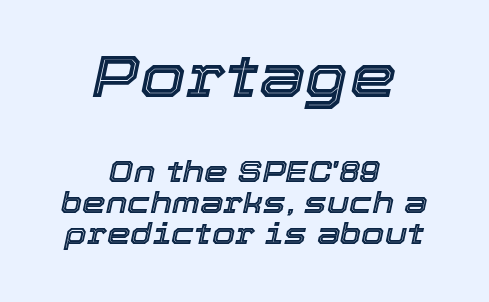
Two sizes are in play, and the larger belongs to the first block. Designer's note — italics engaged. Students, note that the glyphs here touch the page at normal intervals. Whoever set this chose condensed vertical rhythm over breathing room. The typesetter chose a symmetrical, centered arrangement here. Type without underlining.
